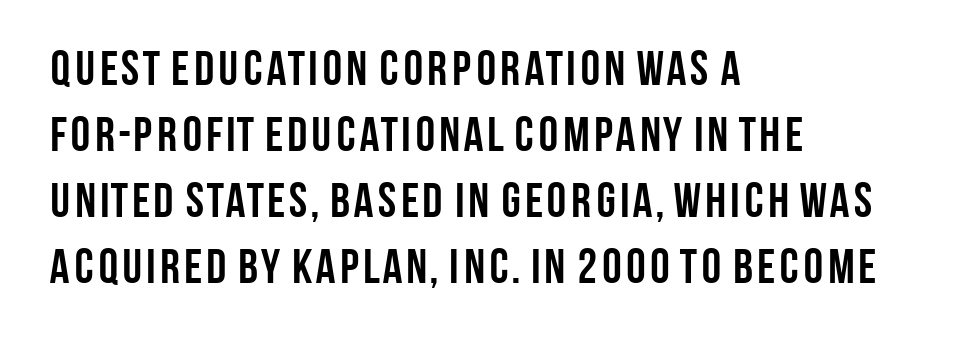
Q: Is the text bold? A: Yes.
Q: Is the text italic (slanted)? A: No, it is upright.
Q: Is the typeface a serif or a sans-serif typeface? A: Sans-serif.
Q: Is the text underlined? A: No.
Q: How is the paragraph aligned? A: Left-aligned.
Q: Is the spacing between letters normal or unusually wide? A: Normal.
Q: Is the spacing between lines tight, normal or loose? A: Normal.
Q: Width (condensed, normal, or wide)? A: Condensed.
Q: Stroke contrast? A: Low.
Q: x-height? A: Large.
Q: Monospaced? A: No.
